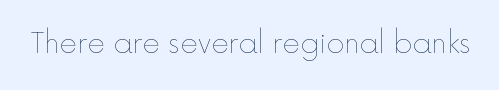
Has an underline been added? It has not. The type is set solid horizontally, with unmodified tracking. The characters are drawn with everyday or finer stroke widths. Every character sits straight up, as roman type does.
